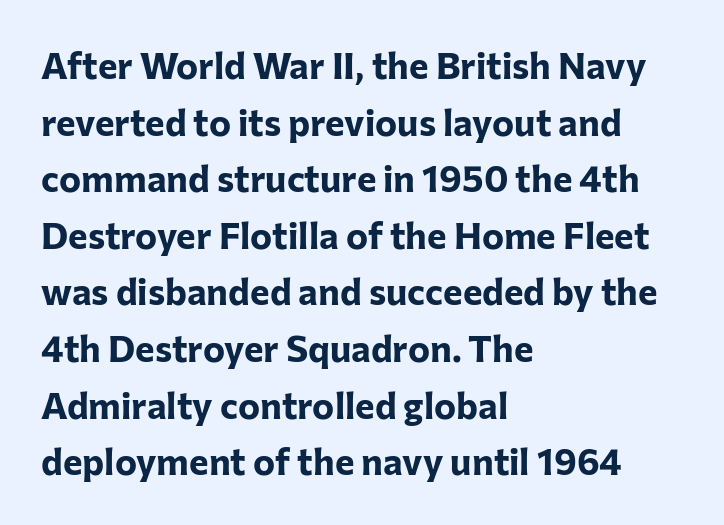
Q: Is the text bold? A: Yes.
Q: Is the text italic (slanted)? A: No, it is upright.
Q: Is the typeface a serif or a sans-serif typeface? A: Sans-serif.
Q: Is the text underlined? A: No.
Q: How is the paragraph aligned? A: Left-aligned.
Q: Is the spacing between letters normal or unusually wide? A: Normal.
Q: Is the spacing between lines tight, normal or loose? A: Normal.
Q: Width (condensed, normal, or wide)? A: Normal.
Q: Stroke contrast? A: Low.
Q: x-height? A: Medium.
Q: Monospaced? A: No.
